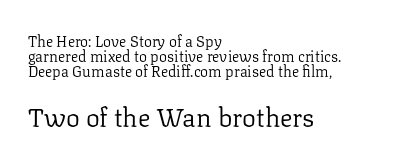
Q: Is the text bold? A: No.
Q: Is the text italic (slanted)? A: No, it is upright.
Q: Is the text underlined? A: No.
Q: How is the paragraph aligned? A: Left-aligned.
Q: Is the spacing between letters normal or unusually wide? A: Normal.
Q: Is the spacing between lines tight, normal or loose? A: Tight.
Q: Which block of text is set in a larger size, the first (top) or the second (bottom)? A: The second (bottom) one.
